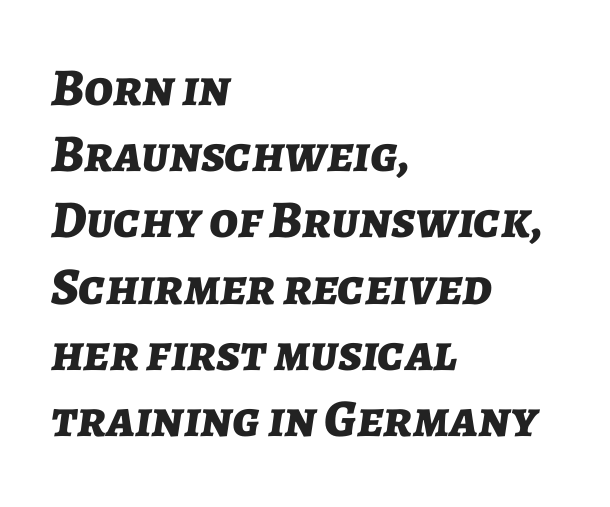
{"italic": "yes", "lean": "right", "slant_degrees": 7, "bold": "yes", "weight": "bold", "width": "normal", "stroke_contrast": "low", "x_height": "medium", "monospaced": "no", "underline": "no", "align": "left", "line_spacing": "normal", "line_spacing_ratio": 1.25, "letter_spacing": "normal", "letter_spacing_em": 0.0, "glyph_px": 53}
